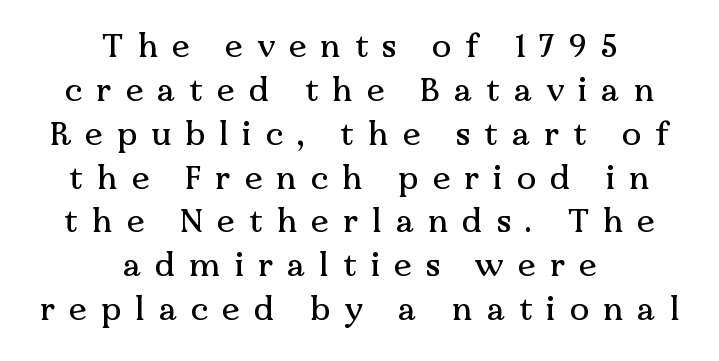
{"serif": "yes", "italic": "no", "width": "normal", "stroke_contrast": "medium", "x_height": "medium", "monospaced": "no", "underline": "no", "align": "center", "line_spacing": "normal", "line_spacing_ratio": 1.37, "letter_spacing": "wide", "letter_spacing_em": 0.44, "glyph_px": 32}
